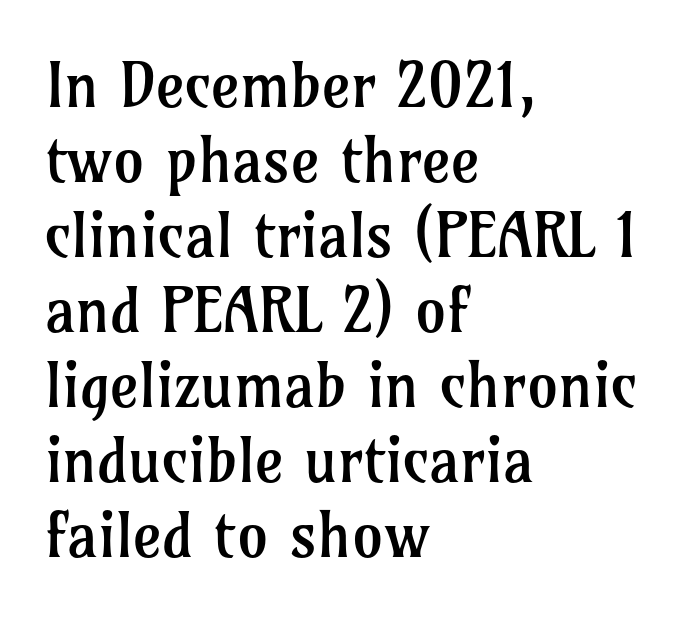
The image shows 62 px regular-weight serif type, upright; set left-aligned, line spacing 1.21x, normal letter spacing, not underlined; low stroke contrast and a medium x-height.
